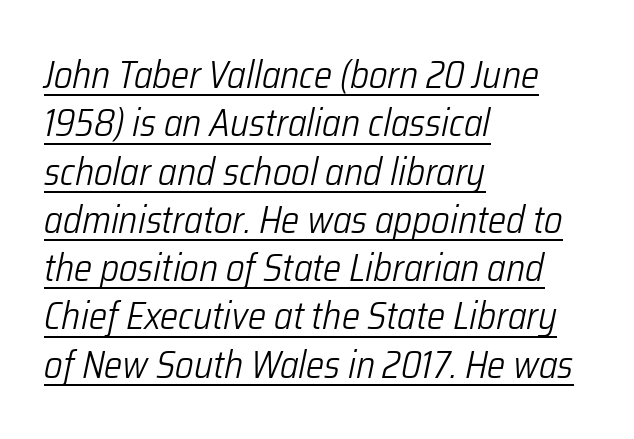
{"italic": "yes", "lean": "right", "slant_degrees": 12, "bold": "no", "weight": "light", "width": "condensed", "stroke_contrast": "low", "x_height": "medium", "monospaced": "no", "underline": "yes", "align": "left", "line_spacing": "normal", "line_spacing_ratio": 1.27, "letter_spacing": "normal", "letter_spacing_em": 0.0, "glyph_px": 38}
